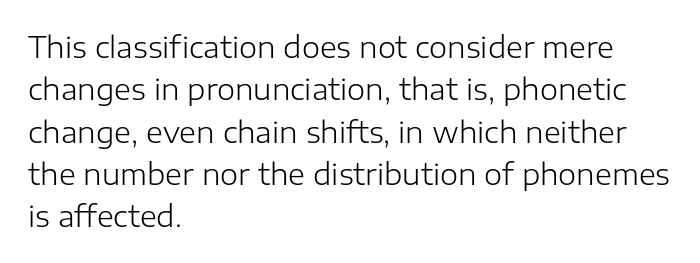
The image shows 29 px light sans-serif type, upright; set left-aligned, normal line spacing (1.46x), normal letter spacing, not underlined; low stroke contrast and a medium x-height.
